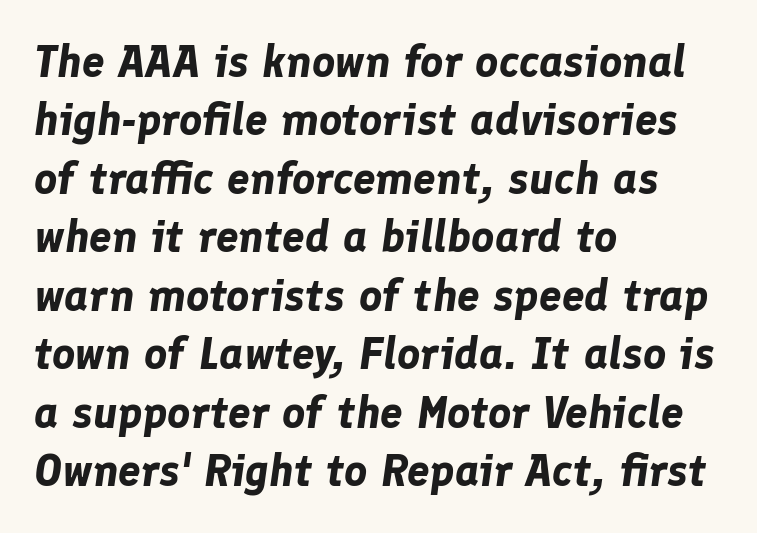
The image shows 45 px bold type, italic (leaning right); set left-aligned, normal line spacing (1.3x), normal letter spacing, not underlined; low stroke contrast and a medium x-height.
